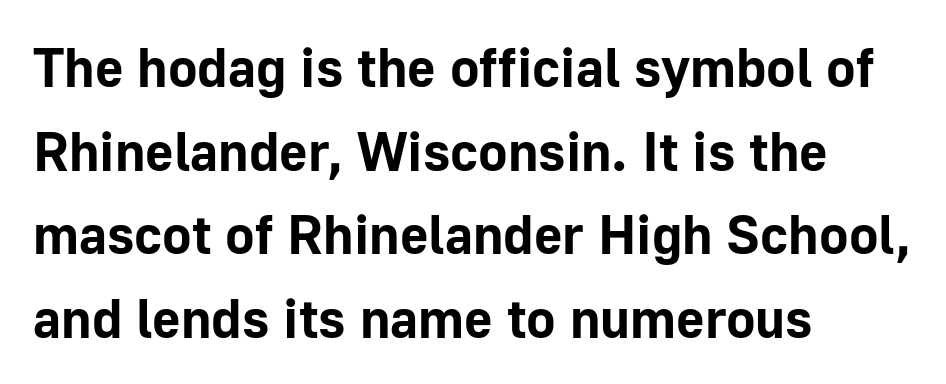
Layout note: lines flush left. Beneath every word, the page is bare. You'd pick this weight for a headline — it's a proper bold. Every stem runs plumb, perpendicular to the baseline.
